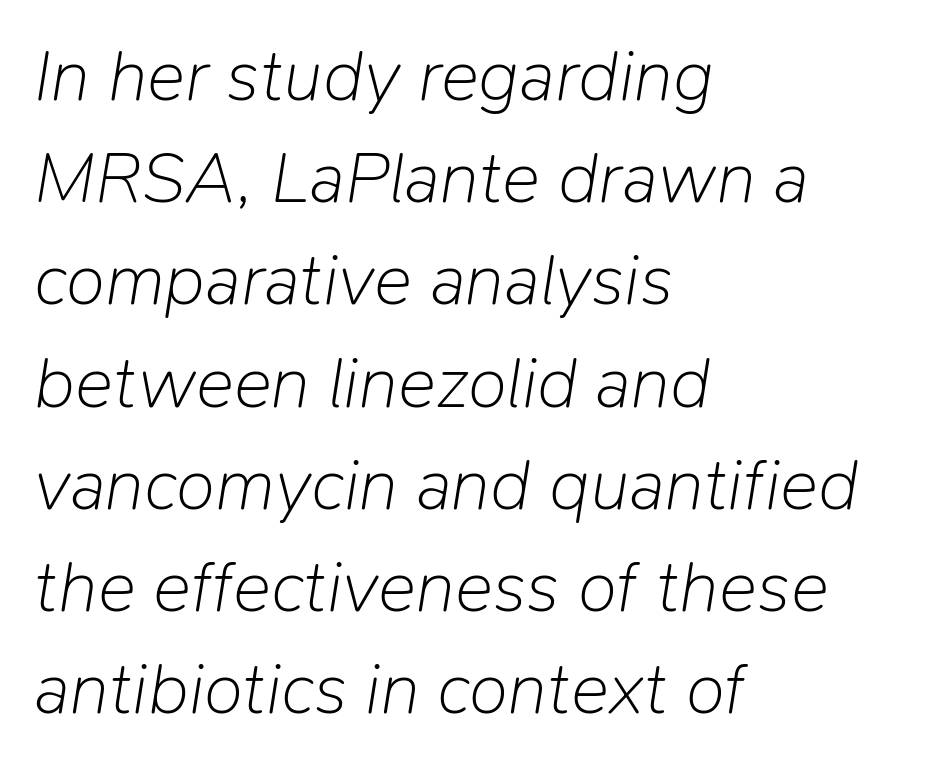
Q: Is the text bold? A: No.
Q: Is the text italic (slanted)? A: Yes, it leans right by about 9 degrees.
Q: Is the text underlined? A: No.
Q: How is the paragraph aligned? A: Left-aligned.
Q: Is the spacing between letters normal or unusually wide? A: Normal.
Q: Is the spacing between lines tight, normal or loose? A: Normal.
Q: Width (condensed, normal, or wide)? A: Normal.
Q: Stroke contrast? A: Low.
Q: x-height? A: Medium.
Q: Monospaced? A: No.
